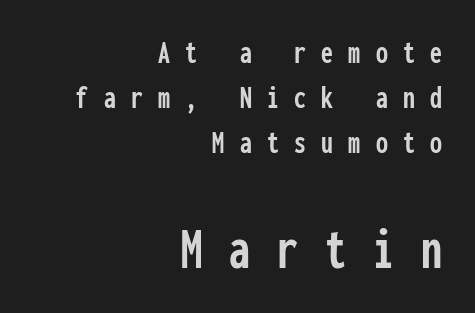
{"serif": "no", "italic": "no", "width": "condensed", "stroke_contrast": "low", "x_height": "medium", "monospaced": "yes", "underline": "no", "align": "right", "line_spacing": "normal", "line_spacing_ratio": 1.32, "letter_spacing": "wide", "letter_spacing_em": 0.45, "larger_block": "second", "size_ratio": 1.76, "glyph_px": 60}
